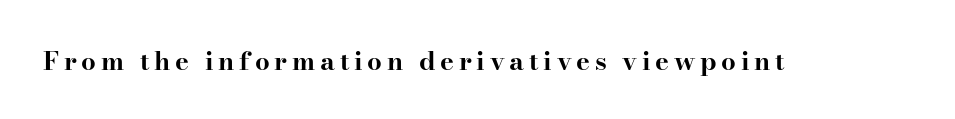
{"italic": "no", "bold": "yes", "underline": "no", "glyph_px": 26}
